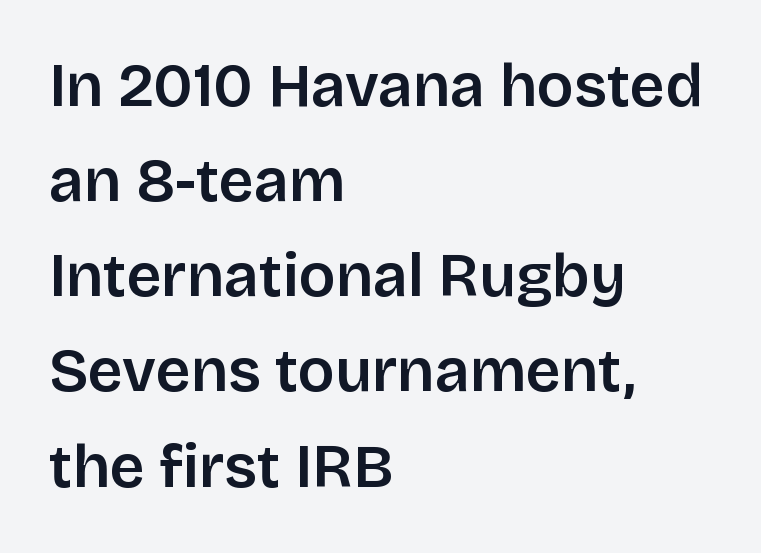
Q: Is the text italic (slanted)? A: No, it is upright.
Q: Is the typeface a serif or a sans-serif typeface? A: Sans-serif.
Q: Is the text underlined? A: No.
Q: How is the paragraph aligned? A: Left-aligned.
Q: Is the spacing between letters normal or unusually wide? A: Normal.
Q: Is the spacing between lines tight, normal or loose? A: Normal.
Q: Width (condensed, normal, or wide)? A: Normal.
Q: Stroke contrast? A: Low.
Q: x-height? A: Large.
Q: Monospaced? A: No.
